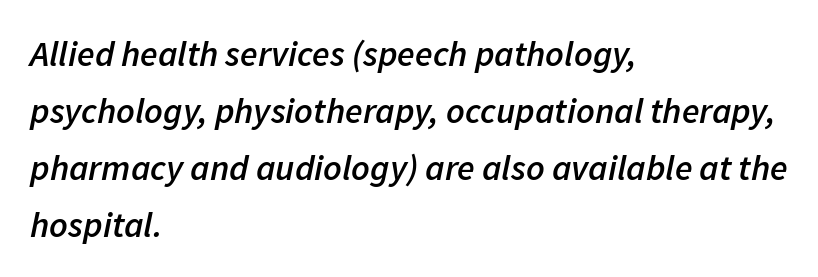
One glance says typical: line gaps are just what's usual. Does the weight exceed regular? Yes, but only to semibold. The rendering keeps characters at their native spacing. Each letter keeps its own natural width here, so spacing adapts to shape.
